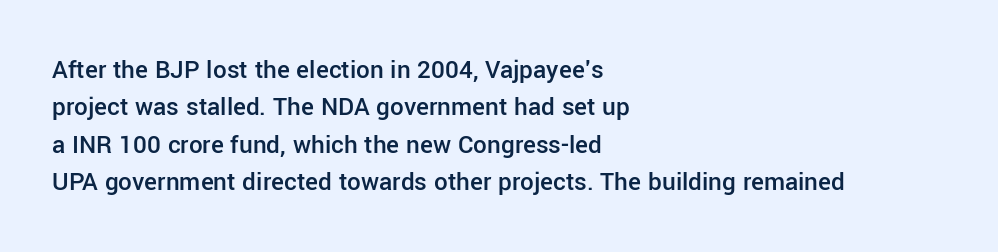
Rendered with straight, roman letterforms. This is moderately heavy type, rendered in semibold. Unmarked baselines from the first word to the last. If you measured baseline to baseline, you'd find a middling distance. Each word holds together tightly as a unit, with standard inter-letter gaps. Teacher's note: observe the even left margin — that is flush-left alignment.
